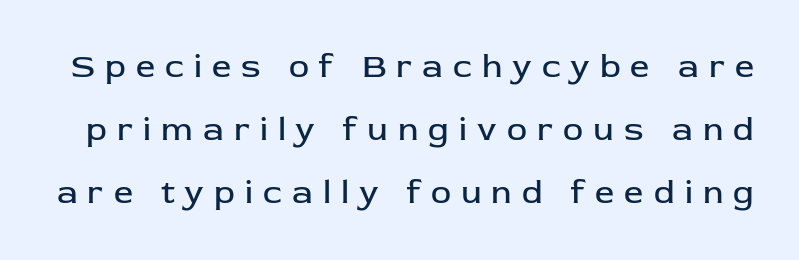
This is sans-serif lettering, the kind often seen on screens and signage. Every stem runs plumb, perpendicular to the baseline. This sample has the flowing, uneven cadence of proportional lettering. The letters are spread apart with noticeably loose tracking.
